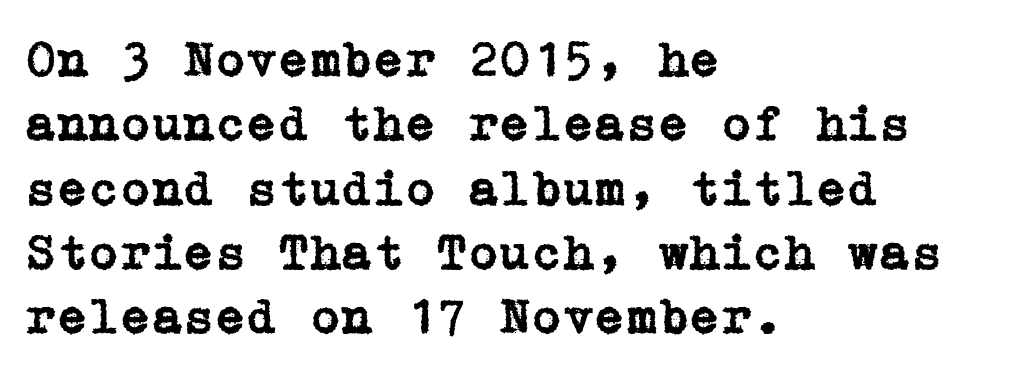
The image shows 51 px serif type, upright; set left-aligned, normal line spacing (1.26x), normal letter spacing, not underlined; low stroke contrast and a medium x-height.
